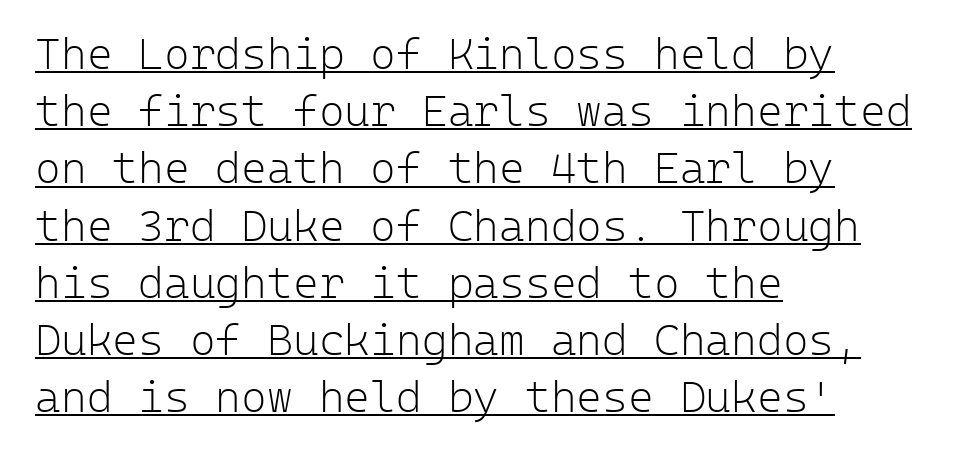
{"serif": "no", "italic": "no", "bold": "no", "weight": "light", "width": "normal", "stroke_contrast": "low", "x_height": "medium", "monospaced": "yes", "underline": "yes", "align": "left", "line_spacing": "normal", "line_spacing_ratio": 1.3, "letter_spacing": "normal", "letter_spacing_em": 0.0, "glyph_px": 44}
